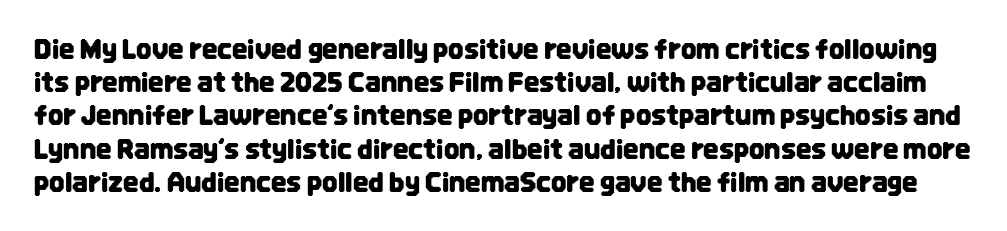
The image shows 27 px text type, upright; set line spacing 1.23x, normal letter spacing, not underlined.
